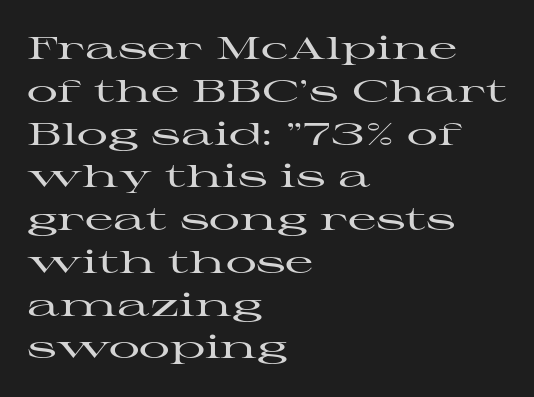
Q: Is the text italic (slanted)? A: No, it is upright.
Q: Is the typeface a serif or a sans-serif typeface? A: Serif.
Q: Is the text underlined? A: No.
Q: How is the paragraph aligned? A: Left-aligned.
Q: Is the spacing between letters normal or unusually wide? A: Normal.
Q: Is the spacing between lines tight, normal or loose? A: Normal.
Q: Width (condensed, normal, or wide)? A: Wide.
Q: Stroke contrast? A: High.
Q: x-height? A: Medium.
Q: Monospaced? A: No.
